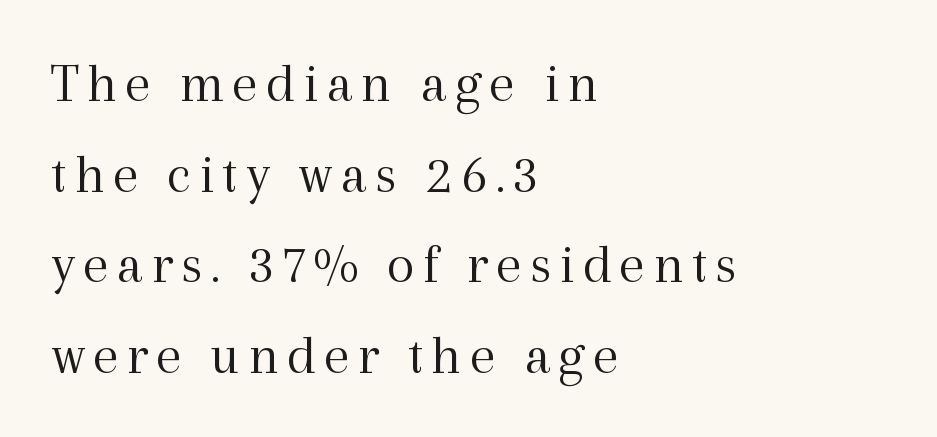
Q: Is the text bold? A: No.
Q: Is the text italic (slanted)? A: No, it is upright.
Q: Is the typeface a serif or a sans-serif typeface? A: Serif.
Q: Is the text underlined? A: No.
Q: How is the paragraph aligned? A: Left-aligned.
Q: Is the spacing between lines tight, normal or loose? A: Normal.
Q: Width (condensed, normal, or wide)? A: Normal.
Q: x-height? A: Medium.
Q: Monospaced? A: No.
